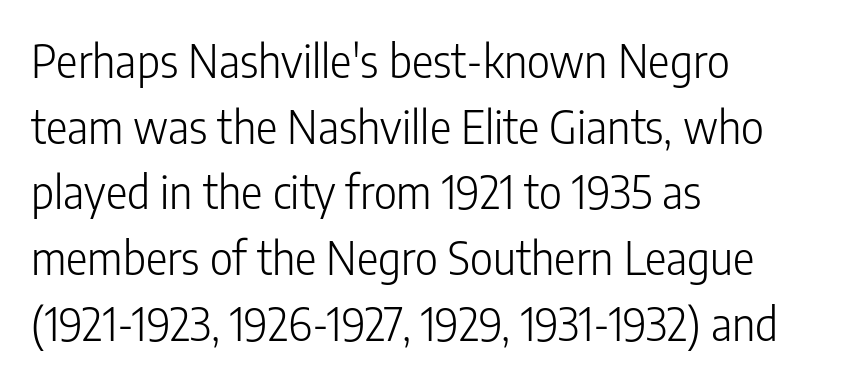
Q: Is the text bold? A: No.
Q: Is the text italic (slanted)? A: No, it is upright.
Q: Is the typeface a serif or a sans-serif typeface? A: Sans-serif.
Q: Is the text underlined? A: No.
Q: How is the paragraph aligned? A: Left-aligned.
Q: Is the spacing between letters normal or unusually wide? A: Normal.
Q: Is the spacing between lines tight, normal or loose? A: Normal.
Q: Width (condensed, normal, or wide)? A: Condensed.
Q: Stroke contrast? A: Low.
Q: x-height? A: Medium.
Q: Monospaced? A: No.
